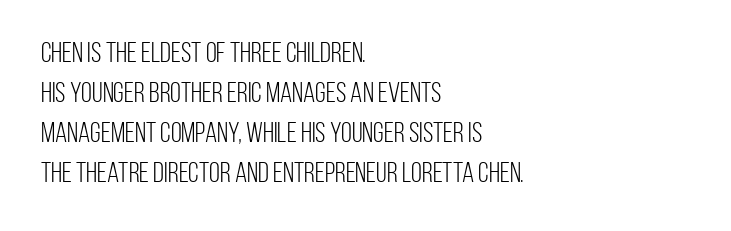
{"serif": "no", "italic": "no", "bold": "no", "weight": "light", "width": "condensed", "stroke_contrast": "low", "x_height": "large", "monospaced": "no", "underline": "no", "align": "left", "line_spacing": "normal", "line_spacing_ratio": 1.43, "letter_spacing": "normal", "letter_spacing_em": 0.0, "glyph_px": 28}
